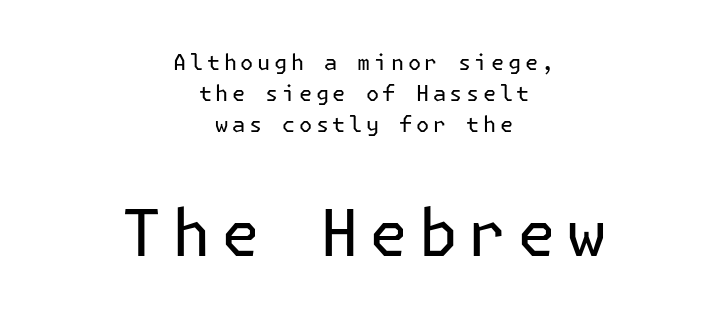
{"serif": "no", "italic": "no", "bold": "no", "weight": "regular", "width": "normal", "stroke_contrast": "low", "x_height": "medium", "underline": "no", "align": "center", "line_spacing": "normal", "line_spacing_ratio": 1.41, "larger_block": "second", "size_ratio": 2.95, "glyph_px": 65}
